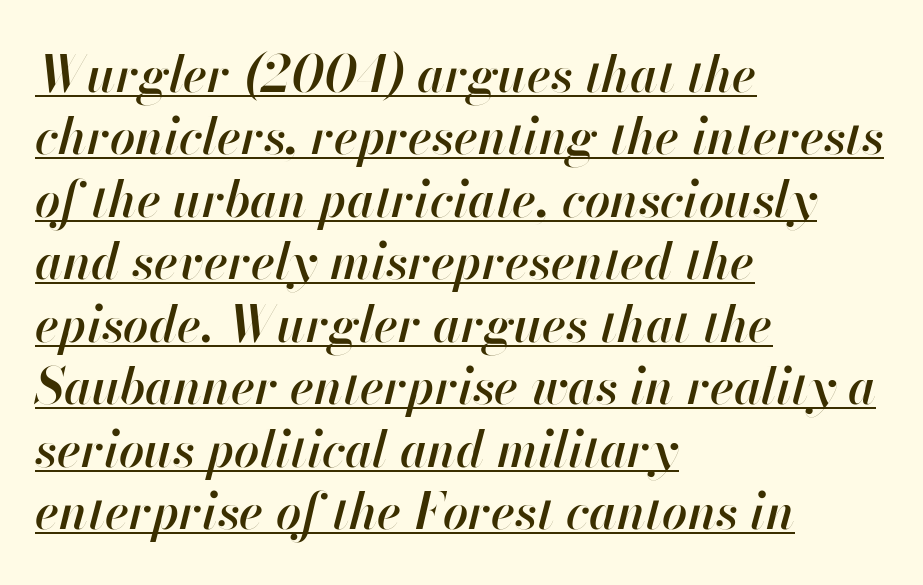
Q: Is the text bold? A: Semi-bold.
Q: Is the text italic (slanted)? A: Yes, it leans right by about 13 degrees.
Q: Is the text underlined? A: Yes.
Q: How is the paragraph aligned? A: Left-aligned.
Q: Is the spacing between letters normal or unusually wide? A: Normal.
Q: Is the spacing between lines tight, normal or loose? A: Normal.
Q: Width (condensed, normal, or wide)? A: Normal.
Q: Stroke contrast? A: High.
Q: x-height? A: Small.
Q: Monospaced? A: No.
